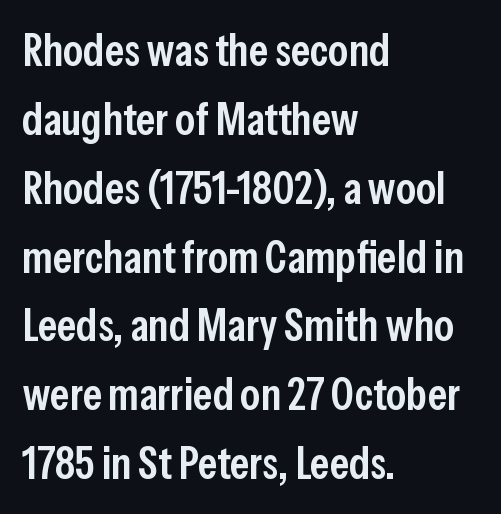
The image shows 45 px semibold, condensed sans-serif type, upright; set left-aligned, normal line spacing (1.53x), normal letter spacing, not underlined; low stroke contrast and a medium x-height.
